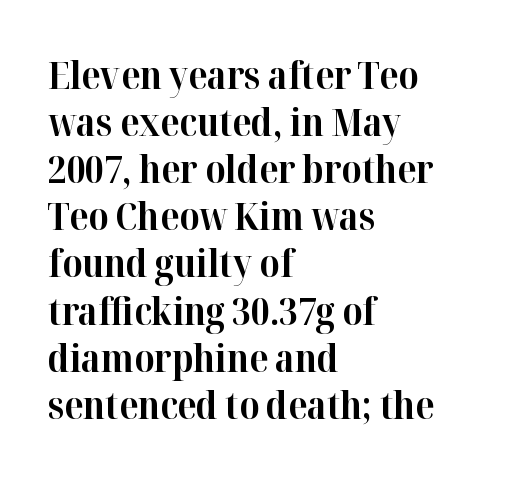
Plain, unruled lines of type. Spacing verdict: proportional, widths tailored to each character. If you drew a ruler down the left edge, every line would touch it. The font is running at its bold setting. Characters remain perfectly vertical along every line. Nothing unusual about the tracking: characters are spaced as the font intends.
